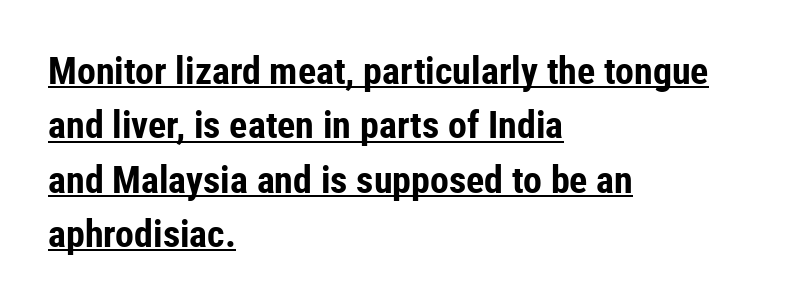
The strokes are fattened all the way to bold. This rendering features underlined lettering. Think of a printed novel: that variable character pitch is what you see here. The letters stand upright; this is a roman face.
